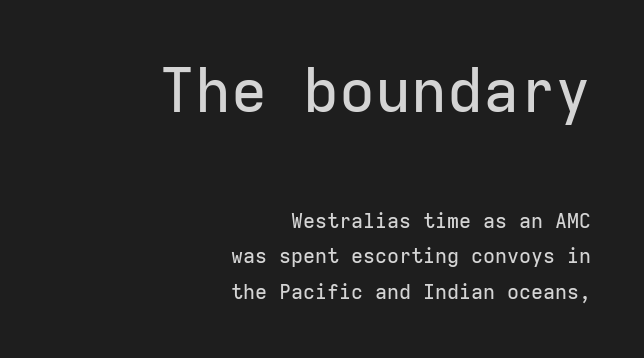
Q: Is the text italic (slanted)? A: No, it is upright.
Q: Is the typeface a serif or a sans-serif typeface? A: Sans-serif.
Q: Is the text underlined? A: No.
Q: How is the paragraph aligned? A: Right-aligned.
Q: Is the spacing between letters normal or unusually wide? A: Normal.
Q: Which block of text is set in a larger size, the first (top) or the second (bottom)? A: The first (top) one.
Q: Width (condensed, normal, or wide)? A: Normal.
Q: Stroke contrast? A: Low.
Q: x-height? A: Medium.
Q: Monospaced? A: Yes.
